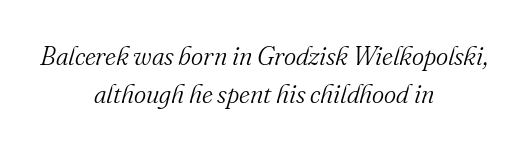
{"italic": "yes", "lean": "right", "slant_degrees": 16, "bold": "no", "underline": "no", "align": "center", "line_spacing": "normal", "line_spacing_ratio": 1.46, "letter_spacing": "normal", "letter_spacing_em": 0.0, "glyph_px": 26}
